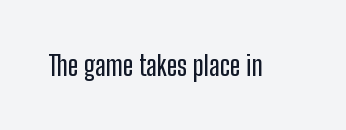
The image shows 28 px condensed sans-serif type, upright; set normal letter spacing, not underlined; low stroke contrast and a medium x-height.
